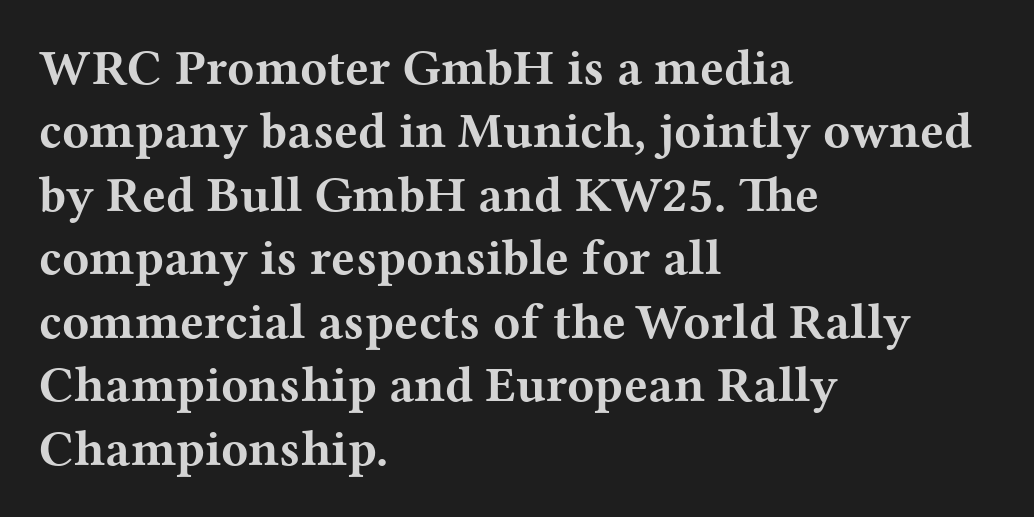
The image shows 50 px bold, wide serif type, upright; set left-aligned, normal line spacing (1.27x), normal letter spacing, not underlined; medium stroke contrast and a medium x-height.
